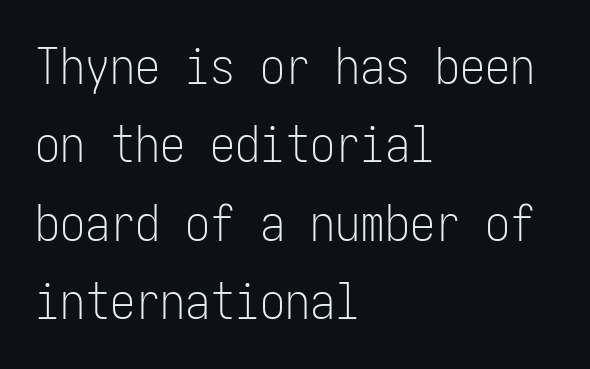
The image shows 50 px light, condensed sans-serif type, upright; set left-aligned, normal line spacing (1.57x), normal letter spacing, not underlined; low stroke contrast and a medium x-height.
